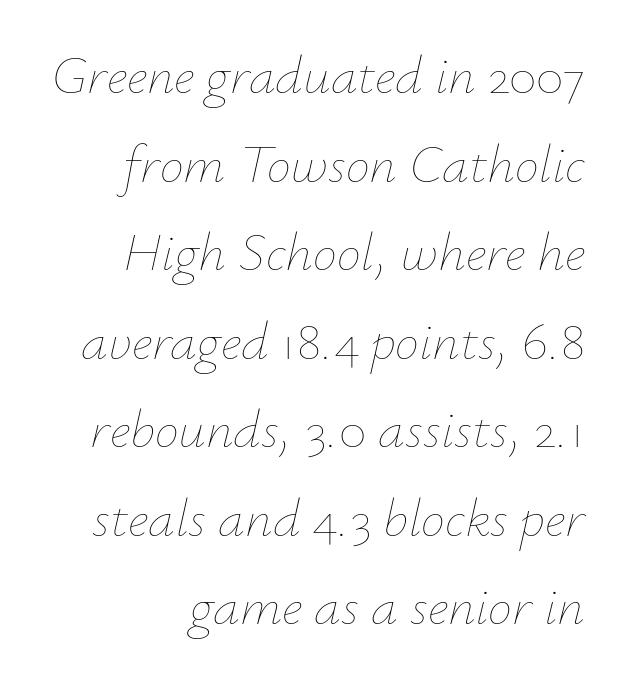
Q: Is the text bold? A: No.
Q: Is the text italic (slanted)? A: Yes, it leans right by about 12 degrees.
Q: Is the text underlined? A: No.
Q: Is the spacing between letters normal or unusually wide? A: Normal.
Q: Is the spacing between lines tight, normal or loose? A: Normal.
Q: Width (condensed, normal, or wide)? A: Normal.
Q: Stroke contrast? A: Low.
Q: x-height? A: Small.
Q: Monospaced? A: No.
